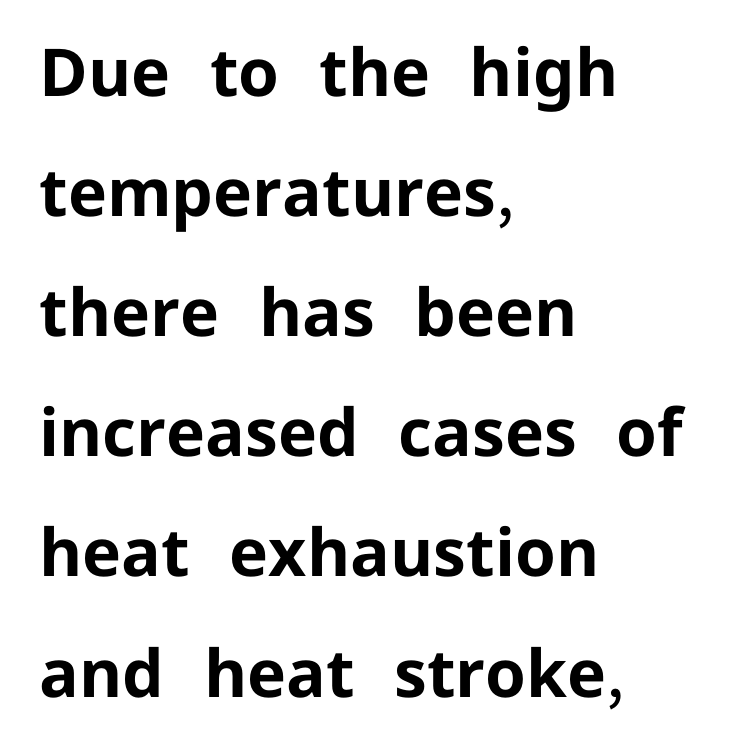
The image shows 66 px bold sans-serif type, upright; set left-aligned, line spacing 1.82x, normal letter spacing, not underlined; low stroke contrast and a medium x-height.
